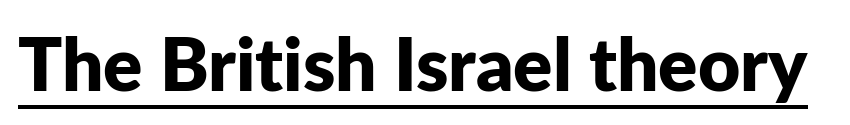
{"serif": "no", "italic": "no", "bold": "yes", "weight": "bold", "width": "normal", "stroke_contrast": "low", "x_height": "medium", "monospaced": "no", "underline": "yes", "letter_spacing": "normal", "letter_spacing_em": 0.0, "glyph_px": 73}
